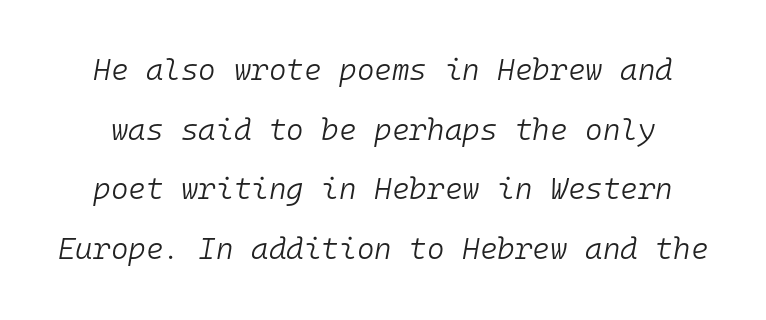
{"italic": "yes", "lean": "right", "slant_degrees": 10, "bold": "no", "weight": "light", "width": "normal", "stroke_contrast": "low", "x_height": "medium", "monospaced": "yes", "underline": "no", "line_spacing": "loose", "line_spacing_ratio": 1.99, "letter_spacing": "normal", "letter_spacing_em": 0.0, "glyph_px": 30}
